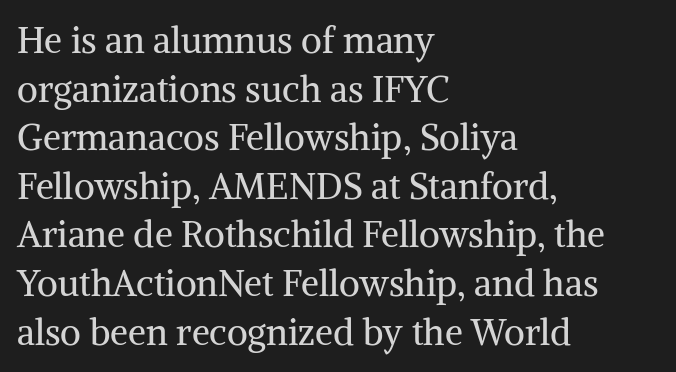
These lines are rendered in a variable-pitch font. Ink coverage per letter is moderate at most. The gap between lines stays unmarked. Honestly, the letter spacing is just normal — you wouldn't notice it.
